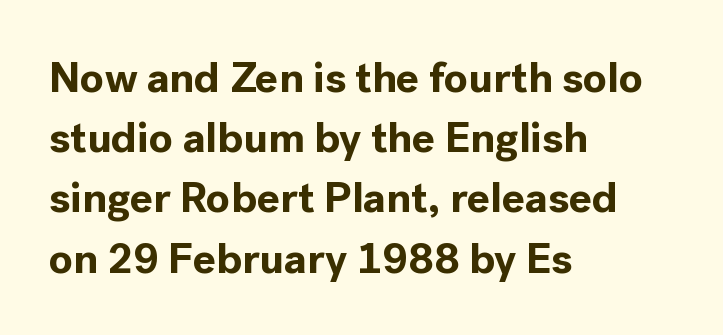
{"serif": "no", "italic": "no", "bold": "yes", "weight": "bold", "width": "normal", "x_height": "medium", "monospaced": "no", "underline": "no", "align": "left", "line_spacing": "normal", "line_spacing_ratio": 1.4, "letter_spacing": "normal", "letter_spacing_em": 0.0, "glyph_px": 43}
